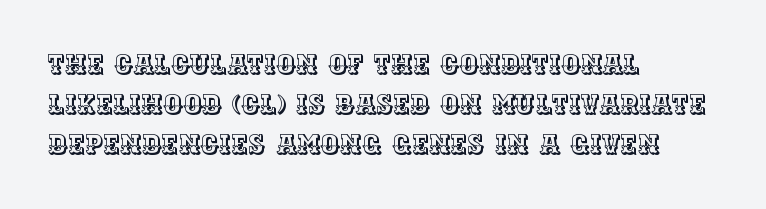
Q: Is the text italic (slanted)? A: No, it is upright.
Q: Is the text underlined? A: No.
Q: How is the paragraph aligned? A: Left-aligned.
Q: Is the spacing between letters normal or unusually wide? A: Normal.
Q: Is the spacing between lines tight, normal or loose? A: Normal.
